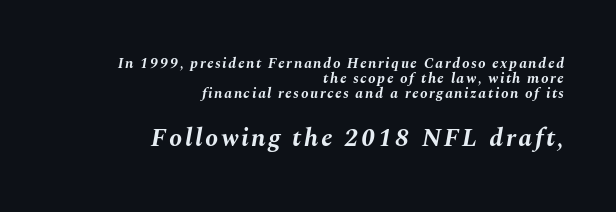
The image shows 26 px bold type, italic (leaning right); set right-aligned, tight line spacing (1.01x), not underlined; the second (bottom) block is 1.73x larger.
